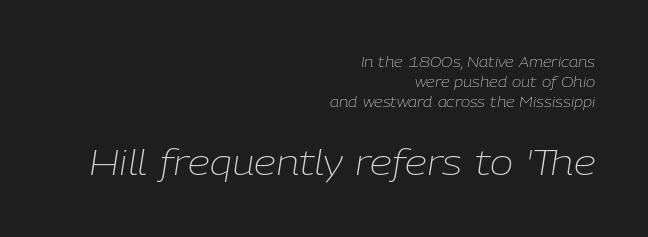
Q: Is the text bold? A: No.
Q: Is the text italic (slanted)? A: Yes, it leans right by about 9 degrees.
Q: Is the text underlined? A: No.
Q: How is the paragraph aligned? A: Right-aligned.
Q: Is the spacing between letters normal or unusually wide? A: Normal.
Q: Is the spacing between lines tight, normal or loose? A: Normal.
Q: Which block of text is set in a larger size, the first (top) or the second (bottom)? A: The second (bottom) one.
Q: Width (condensed, normal, or wide)? A: Normal.
Q: Stroke contrast? A: Low.
Q: x-height? A: Medium.
Q: Monospaced? A: No.
